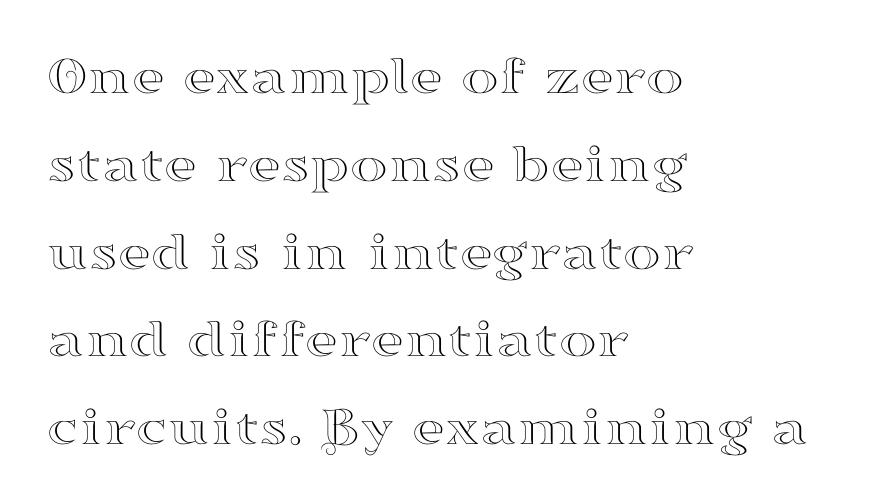
The image shows 57 px wide serif type, upright; set left-aligned, normal line spacing (1.54x), normal letter spacing, not underlined; high stroke contrast and a small x-height.
